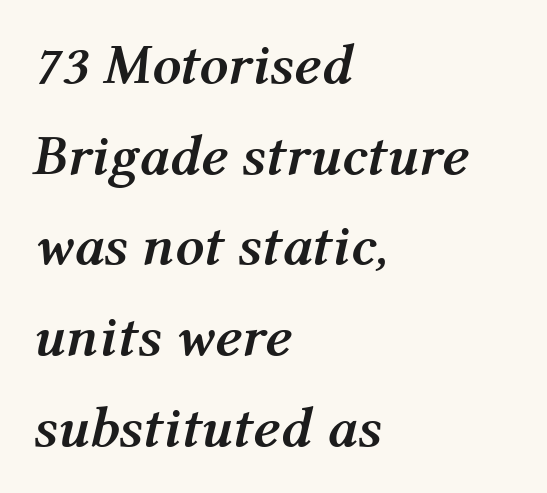
Slanted lettering throughout. The rag falls on the right side of this text block. Tracking value appears to be zero — textbook default spacing. Varying glyph widths throughout — classic text-font behaviour. Heavy-handed strokes throughout: this text is bold. The strip under each line holds only bare page.
